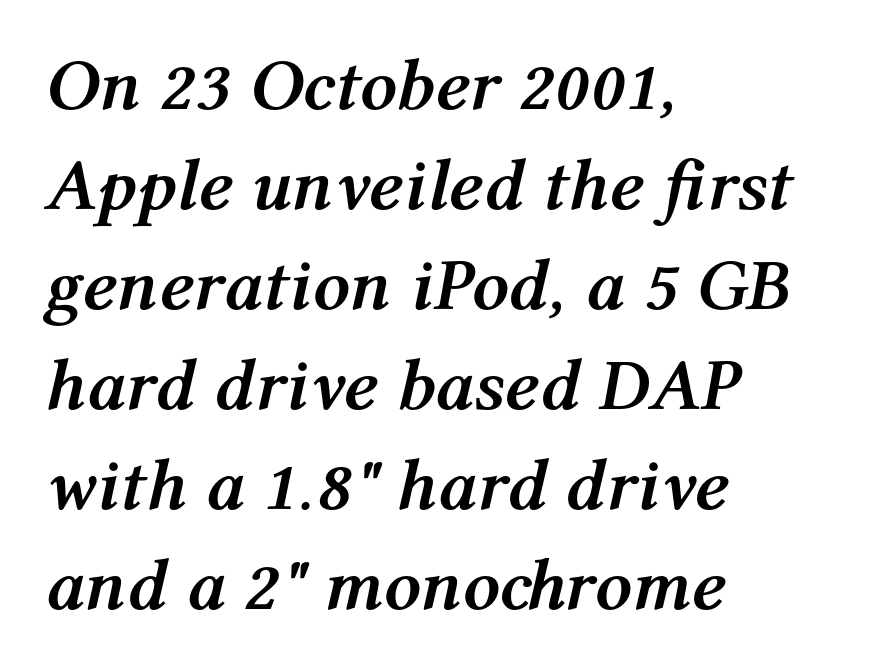
{"italic": "yes", "lean": "right", "slant_degrees": 12, "bold": "yes", "weight": "semibold", "width": "normal", "stroke_contrast": "medium", "x_height": "medium", "monospaced": "no", "underline": "no", "align": "left", "line_spacing": "normal", "line_spacing_ratio": 1.37, "letter_spacing": "normal", "letter_spacing_em": 0.0, "glyph_px": 73}
